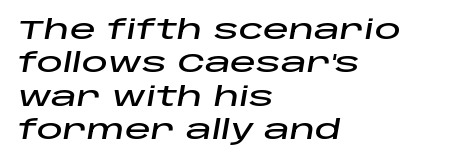
Q: Is the text italic (slanted)? A: Yes, it leans right by about 10 degrees.
Q: Is the text underlined? A: No.
Q: How is the paragraph aligned? A: Left-aligned.
Q: Is the spacing between letters normal or unusually wide? A: Normal.
Q: Is the spacing between lines tight, normal or loose? A: Normal.
